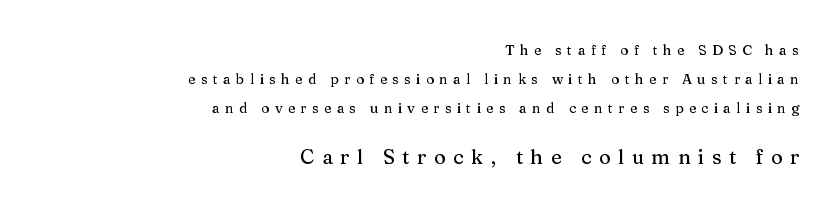
Quick note: interline space is abundant. The horizontal fit of the characters is loose and conspicuously gappy. Plain, unruled lines of type. Teacher's note: observe the even right margin — that is flush-right alignment.
